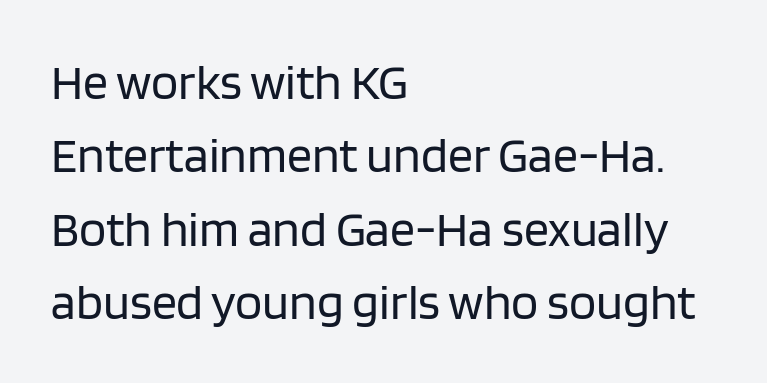
Q: Is the text bold? A: No.
Q: Is the text italic (slanted)? A: No, it is upright.
Q: Is the typeface a serif or a sans-serif typeface? A: Sans-serif.
Q: Is the text underlined? A: No.
Q: How is the paragraph aligned? A: Left-aligned.
Q: Is the spacing between letters normal or unusually wide? A: Normal.
Q: Is the spacing between lines tight, normal or loose? A: Normal.
Q: Width (condensed, normal, or wide)? A: Normal.
Q: Stroke contrast? A: Low.
Q: x-height? A: Large.
Q: Monospaced? A: No.
